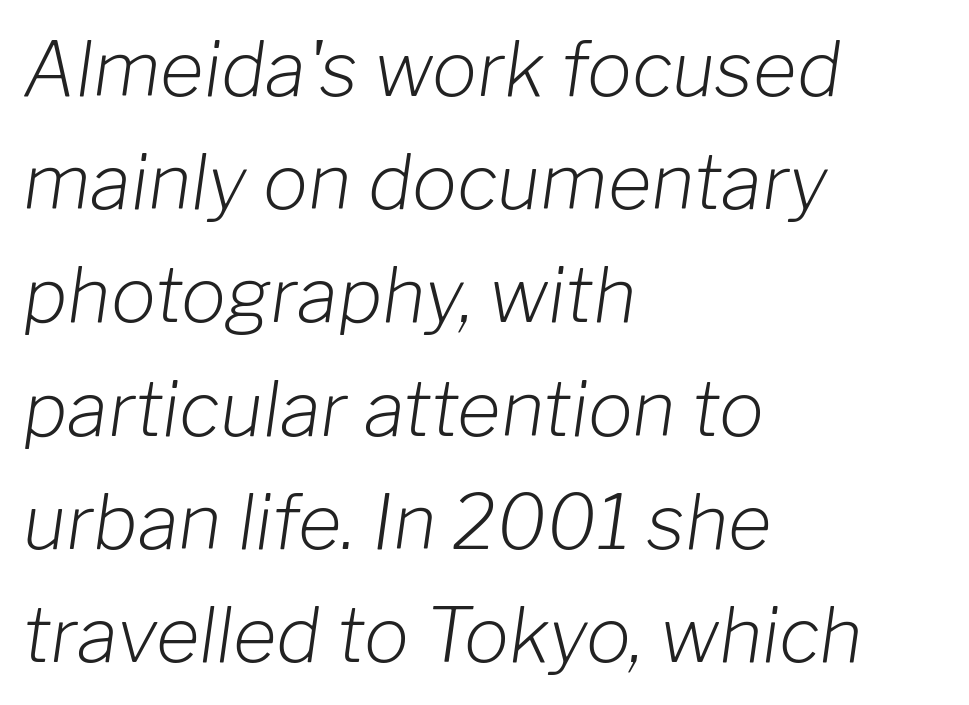
The image shows 75 px light type, italic (leaning right); set left-aligned, normal line spacing (1.51x), normal letter spacing, not underlined; low stroke contrast and a medium x-height.
